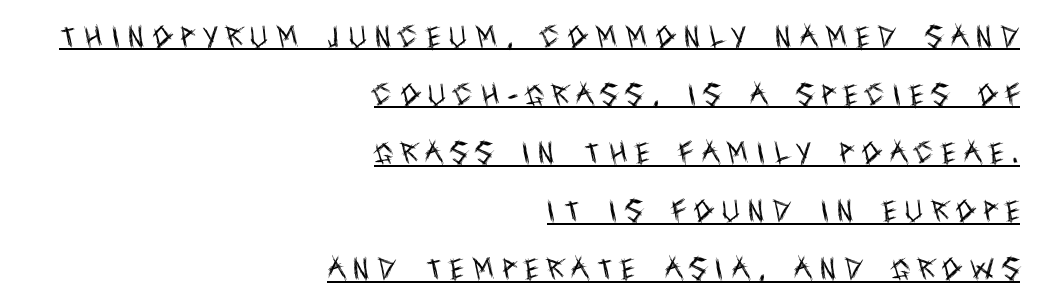
The image shows 24 px text type, upright; set right-aligned, loose line spacing (2.42x), unusually wide letter spacing (+0.37 em), underlined.
